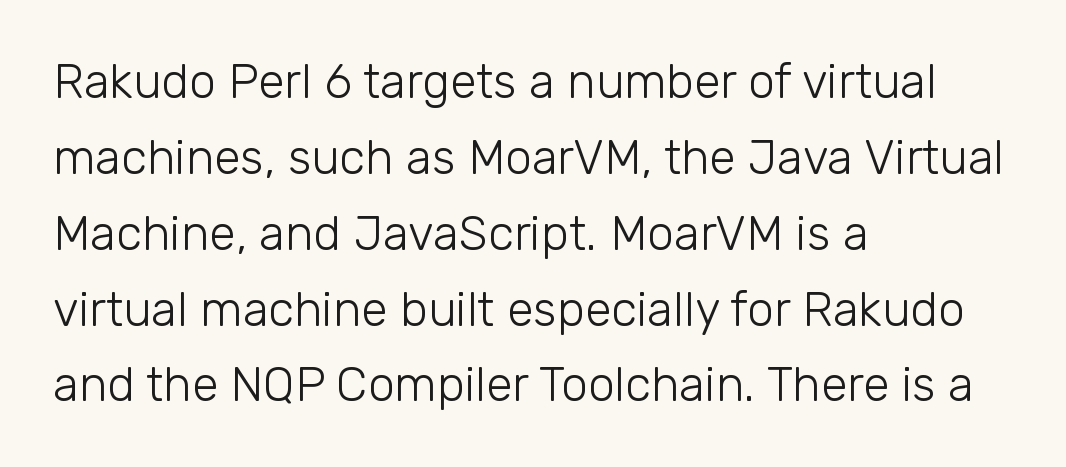
Q: Is the text bold? A: No.
Q: Is the text italic (slanted)? A: No, it is upright.
Q: Is the typeface a serif or a sans-serif typeface? A: Sans-serif.
Q: Is the text underlined? A: No.
Q: How is the paragraph aligned? A: Left-aligned.
Q: Is the spacing between letters normal or unusually wide? A: Normal.
Q: Is the spacing between lines tight, normal or loose? A: Normal.
Q: Width (condensed, normal, or wide)? A: Normal.
Q: Stroke contrast? A: Low.
Q: x-height? A: Medium.
Q: Monospaced? A: No.
